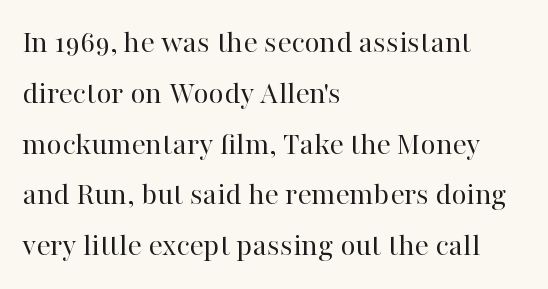
Type style note: has serifs. Does extra space separate the letters? No, they use regular spacing. Is the stroke heavy? The answer is a plain regular-or-lighter. The passage shown is typed in a proportional face where columns would drift. Layout note: lines flush left.
